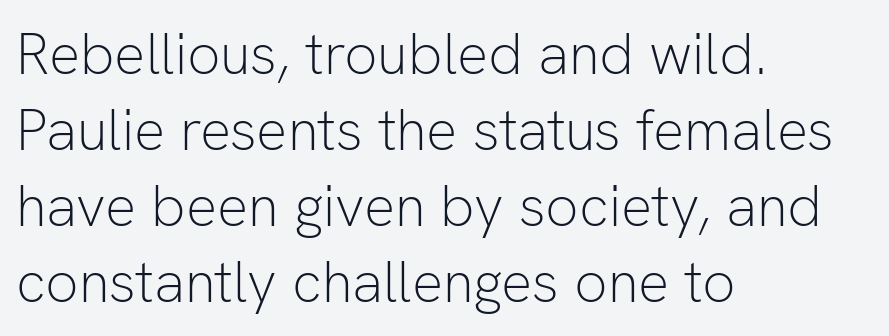
{"serif": "no", "italic": "no", "bold": "no", "weight": "light", "width": "normal", "stroke_contrast": "low", "x_height": "medium", "monospaced": "no", "underline": "no", "align": "left", "line_spacing": "normal", "line_spacing_ratio": 1.31, "letter_spacing": "normal", "letter_spacing_em": 0.0, "glyph_px": 58}
